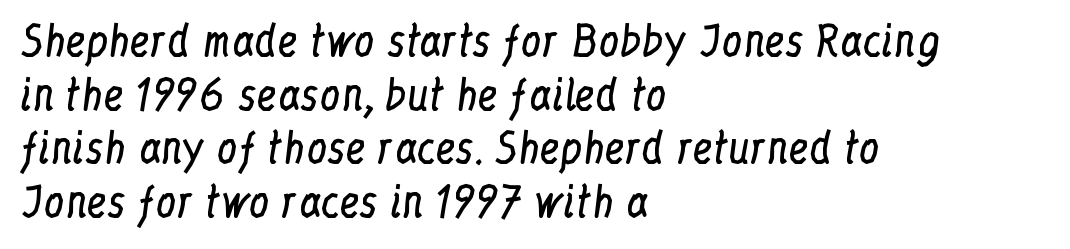
Q: Is the text bold? A: No.
Q: Is the text italic (slanted)? A: Yes.
Q: Is the typeface a serif or a sans-serif typeface? A: Serif.
Q: Is the text underlined? A: No.
Q: How is the paragraph aligned? A: Left-aligned.
Q: Is the spacing between letters normal or unusually wide? A: Normal.
Q: Is the spacing between lines tight, normal or loose? A: Normal.
Q: Width (condensed, normal, or wide)? A: Condensed.
Q: Stroke contrast? A: Low.
Q: x-height? A: Medium.
Q: Monospaced? A: No.
